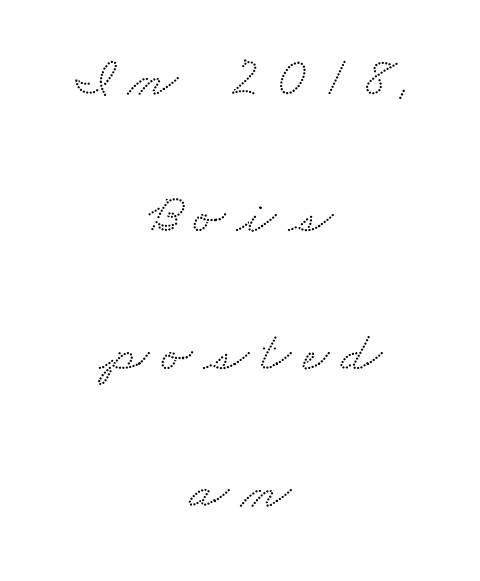
{"serif": "yes", "width": "wide", "stroke_contrast": "low", "x_height": "small", "monospaced": "no", "underline": "no", "align": "center", "line_spacing": "loose", "line_spacing_ratio": 2.41, "letter_spacing": "wide", "letter_spacing_em": 0.22, "glyph_px": 57}
